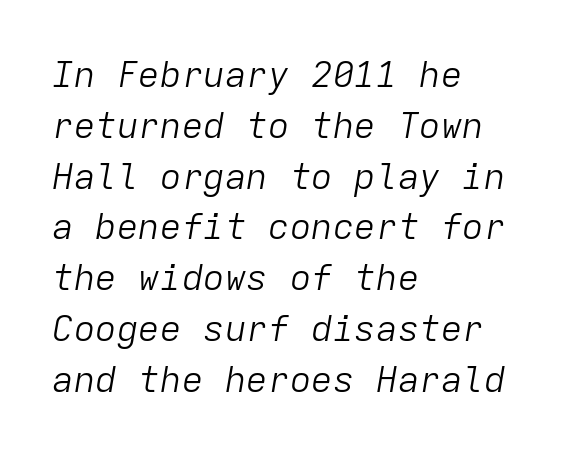
{"italic": "yes", "lean": "right", "slant_degrees": 9, "bold": "no", "weight": "light", "width": "normal", "stroke_contrast": "low", "x_height": "medium", "monospaced": "yes", "underline": "no", "align": "left", "line_spacing": "normal", "line_spacing_ratio": 1.41, "letter_spacing": "normal", "letter_spacing_em": 0.0, "glyph_px": 36}
